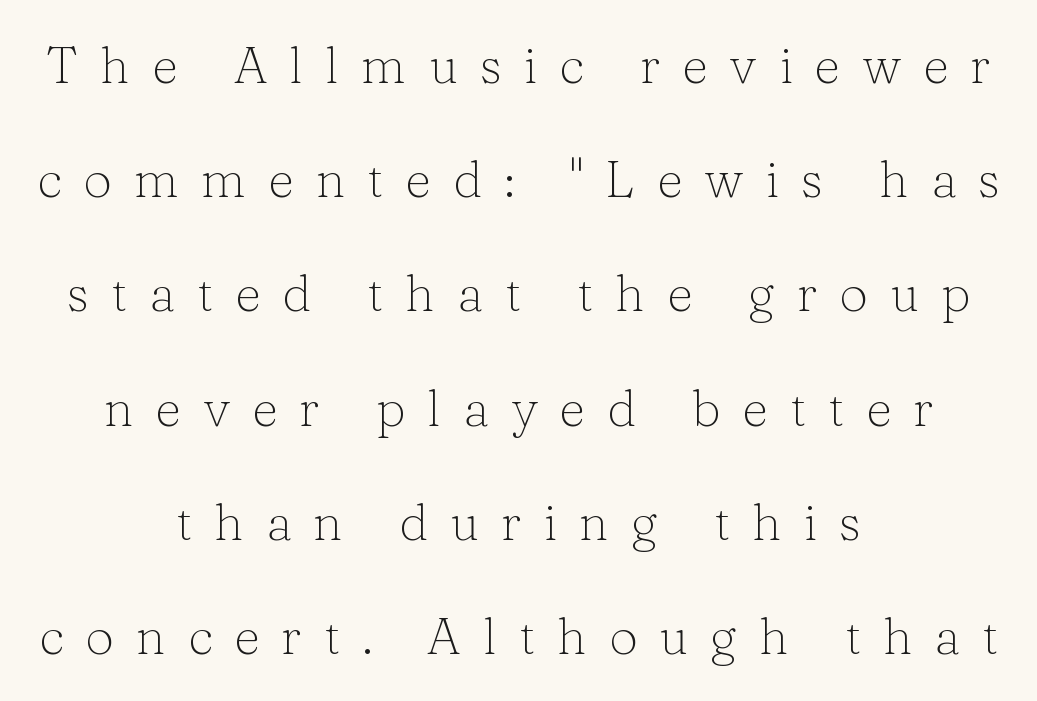
Vertical spacing — loose. A typesetter would call this proportional, since set widths differ per character. The gap between lines stays unmarked. The whitespace from short lines is split evenly between both sides. When letters stand straight like this, we call the style roman or upright.
